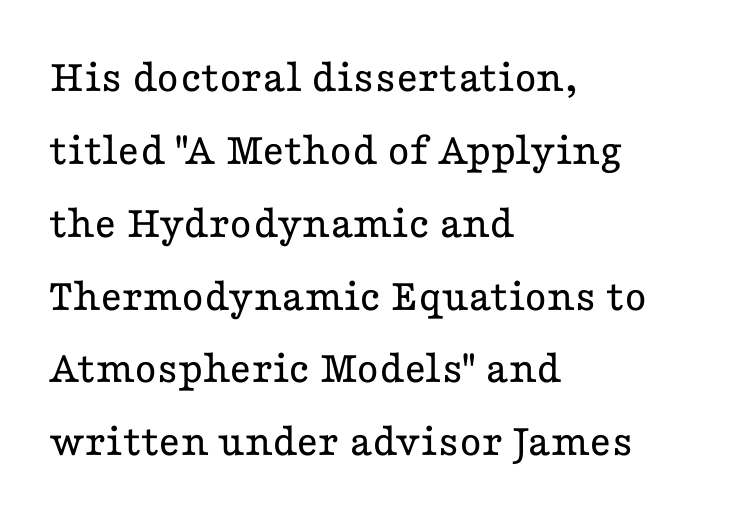
The image shows 47 px regular-weight, wide serif type, upright; set left-aligned, normal line spacing (1.55x), normal letter spacing, not underlined; low stroke contrast and a medium x-height.
